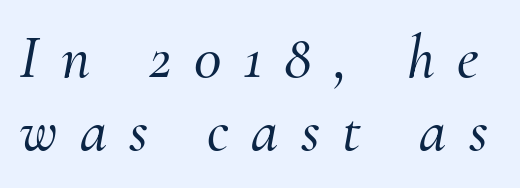
Q: Is the text italic (slanted)? A: Yes, it leans right by about 10 degrees.
Q: Is the typeface a serif or a sans-serif typeface? A: Serif.
Q: Is the text underlined? A: No.
Q: Is the spacing between letters normal or unusually wide? A: Unusually wide.
Q: Width (condensed, normal, or wide)? A: Normal.
Q: Stroke contrast? A: Medium.
Q: x-height? A: Small.
Q: Monospaced? A: No.
